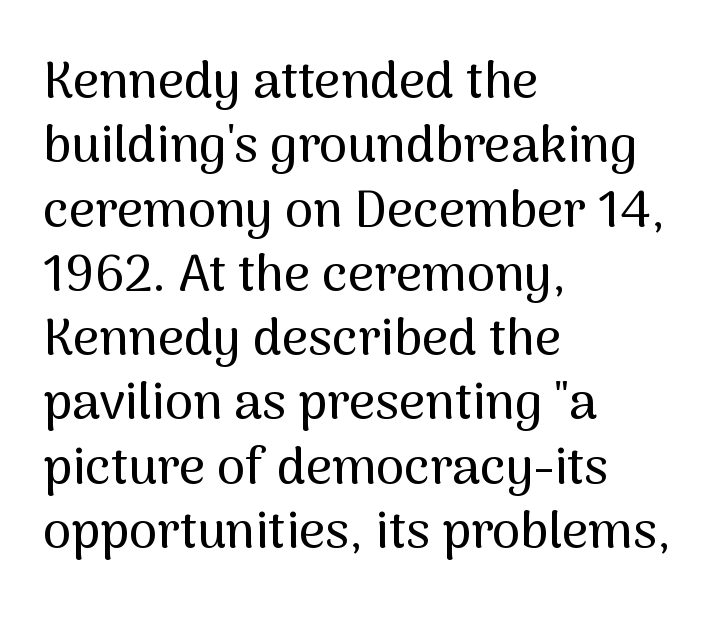
{"serif": "no", "italic": "no", "width": "normal", "stroke_contrast": "medium", "x_height": "medium", "monospaced": "no", "underline": "no", "align": "left", "line_spacing": "normal", "line_spacing_ratio": 1.26, "letter_spacing": "normal", "letter_spacing_em": 0.0, "glyph_px": 51}
